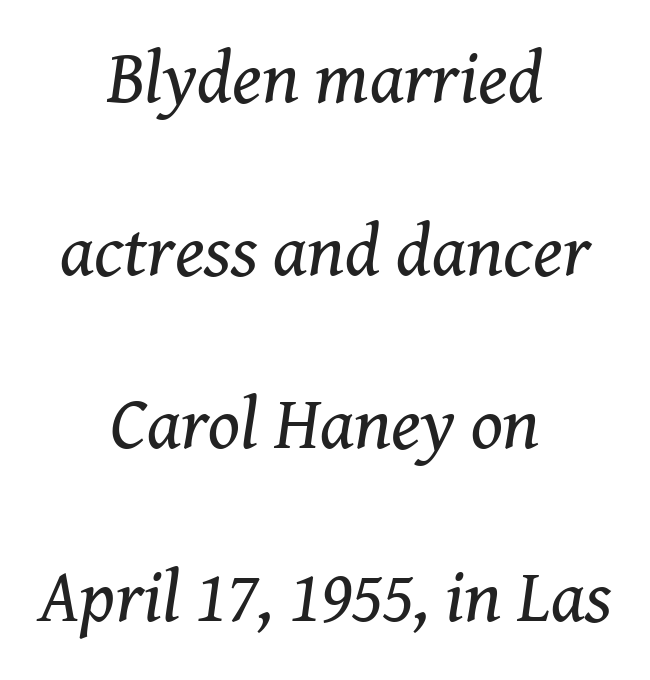
Q: Is the text bold? A: No.
Q: Is the text italic (slanted)? A: Yes, it leans right by about 8 degrees.
Q: Is the typeface a serif or a sans-serif typeface? A: Serif.
Q: Is the text underlined? A: No.
Q: How is the paragraph aligned? A: Centered.
Q: Is the spacing between letters normal or unusually wide? A: Normal.
Q: Is the spacing between lines tight, normal or loose? A: Loose.
Q: Width (condensed, normal, or wide)? A: Normal.
Q: Stroke contrast? A: Medium.
Q: x-height? A: Medium.
Q: Monospaced? A: No.
